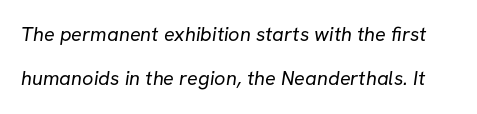
The image shows 20 px text type; set loose line spacing (2.21x), normal letter spacing, not underlined.
